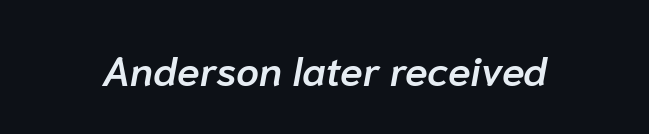
Tracking value appears to be zero — textbook default spacing. Proportional: the letters do not fall into vertical columns. The passage shown leans; its letterforms are oblique. Nobody drew a line under any word here. The strokes are fattened partway — semibold, not bold.
